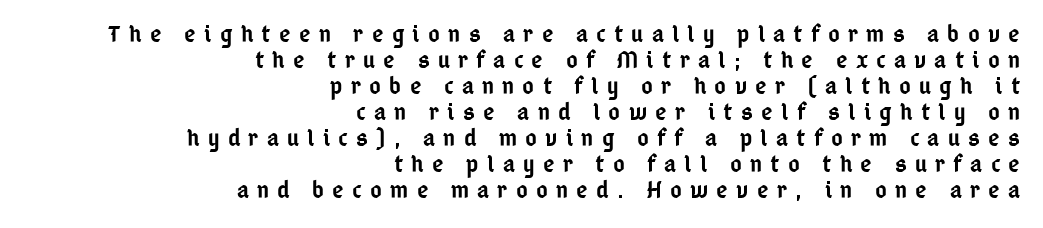
Q: Is the text bold? A: Semi-bold.
Q: Is the text italic (slanted)? A: No, it is upright.
Q: Is the text underlined? A: No.
Q: How is the paragraph aligned? A: Right-aligned.
Q: Is the spacing between letters normal or unusually wide? A: Unusually wide.
Q: Is the spacing between lines tight, normal or loose? A: Tight.
